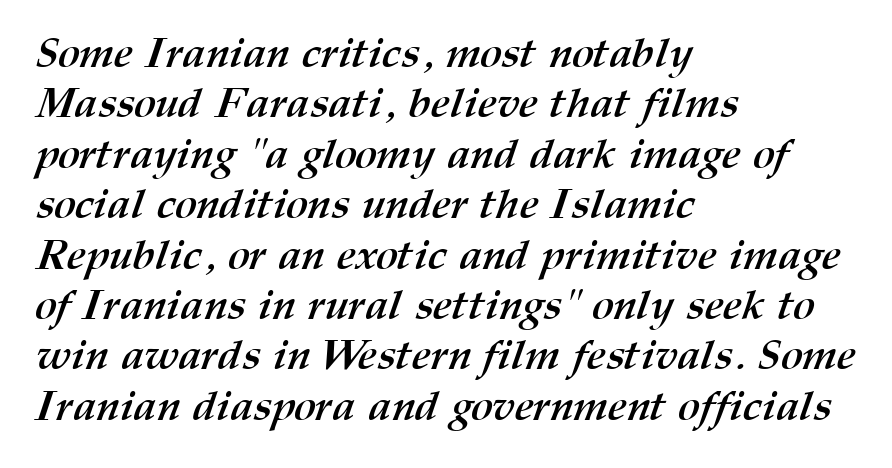
Q: Is the text bold? A: Yes.
Q: Is the text underlined? A: No.
Q: How is the paragraph aligned? A: Left-aligned.
Q: Is the spacing between letters normal or unusually wide? A: Normal.
Q: Width (condensed, normal, or wide)? A: Normal.
Q: Stroke contrast? A: Medium.
Q: x-height? A: Medium.
Q: Monospaced? A: No.
